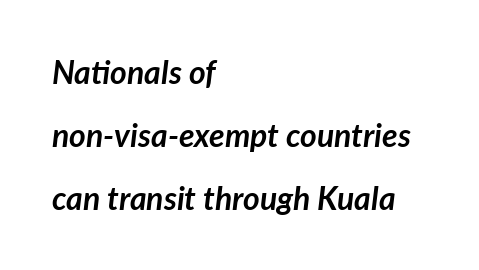
Q: Is the text bold? A: Yes.
Q: Is the text italic (slanted)? A: Yes, it leans right by about 7 degrees.
Q: Is the text underlined? A: No.
Q: How is the paragraph aligned? A: Left-aligned.
Q: Is the spacing between letters normal or unusually wide? A: Normal.
Q: Is the spacing between lines tight, normal or loose? A: Loose.
Q: Width (condensed, normal, or wide)? A: Normal.
Q: Stroke contrast? A: Low.
Q: x-height? A: Medium.
Q: Monospaced? A: No.
